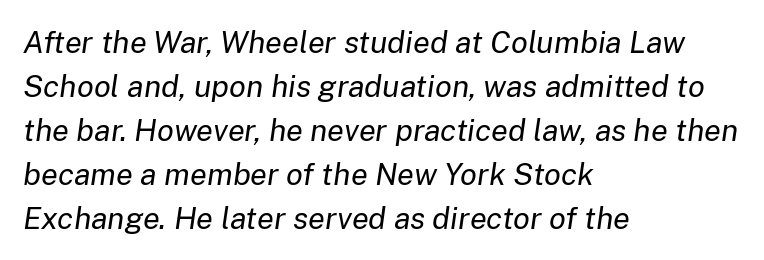
The letters advance in unequal steps, a hallmark of proportional type. Each word holds together tightly as a unit, with standard inter-letter gaps. The space directly below the letters is spotless. The paragraph shown leans on its left margin.
